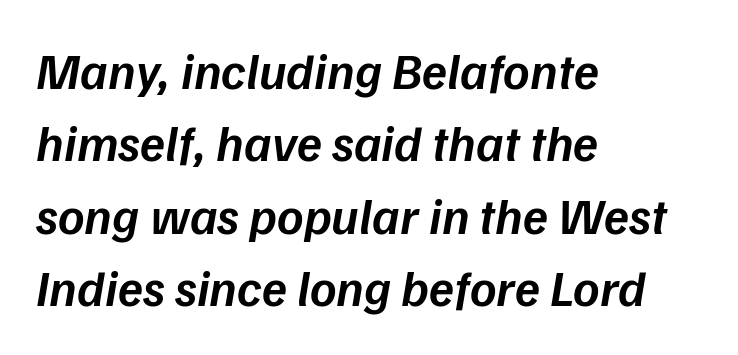
Proportional: the letters do not fall into vertical columns. Leading matches the norm, producing a regular column. Each row of text sits above clean, open space. Does extra space separate the letters? No, they use regular spacing. Does the copy run flush right? No — it runs flush left. A bit beefed up — I'd call it semibold rather than bold.
